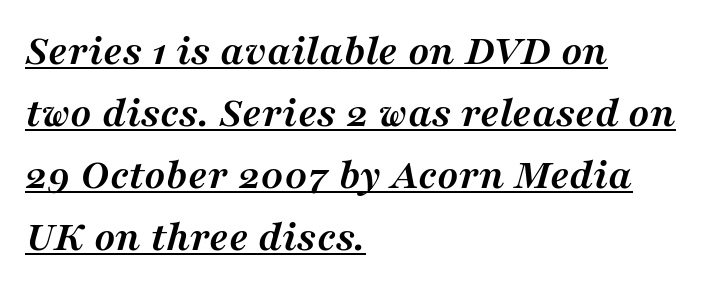
What decoration does the sample have? An underline. Words appear dense and cohesive because spacing is normal. In CSS terms this would be text-align: left. Little horizontal feet cap the strokes, marking this as serif type. Each glyph is drawn with heavy, bold strokes.
